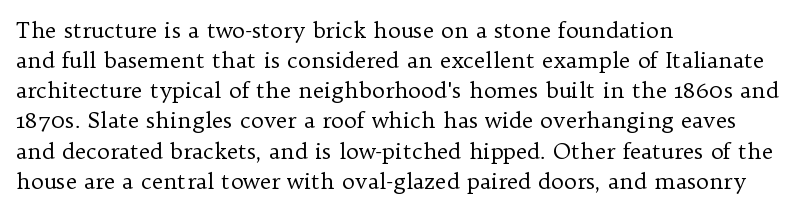
Q: Is the text bold? A: No.
Q: Is the text italic (slanted)? A: No, it is upright.
Q: Is the text underlined? A: No.
Q: How is the paragraph aligned? A: Left-aligned.
Q: Is the spacing between letters normal or unusually wide? A: Normal.
Q: Is the spacing between lines tight, normal or loose? A: Normal.
